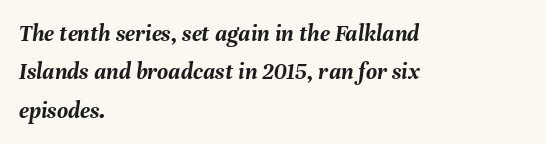
A typesetter would call this zero additional tracking. Each row of text sits above clean, open space. Notice how descenders clear the ascenders below comfortably — that's standard leading. Every row of glyphs begins at an identical x-position on the left. Slant detected: the letters are inclined.
